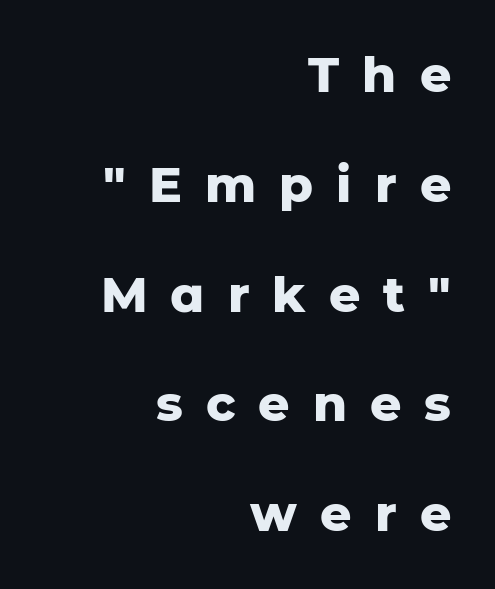
The image shows 49 px heavy sans-serif type, upright; set right-aligned, loose line spacing (2.24x), unusually wide letter spacing (+0.47 em), not underlined; low stroke contrast and a medium x-height.
